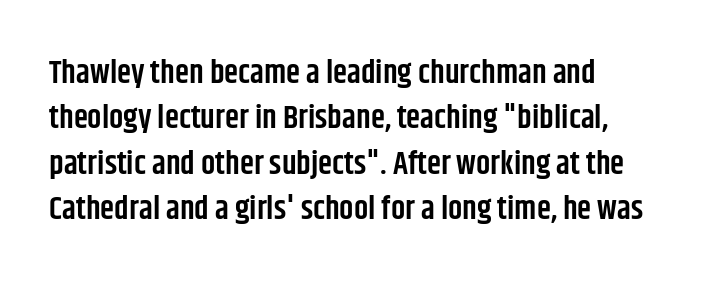
{"serif": "no", "italic": "no", "bold": "semi", "weight": "semibold", "width": "condensed", "stroke_contrast": "low", "x_height": "large", "monospaced": "no", "underline": "no", "line_spacing": "normal", "line_spacing_ratio": 1.42, "letter_spacing": "normal", "letter_spacing_em": 0.0, "glyph_px": 32}
